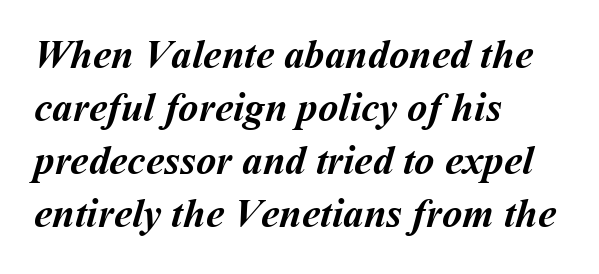
Q: Is the text bold? A: Yes.
Q: Is the text underlined? A: No.
Q: How is the paragraph aligned? A: Left-aligned.
Q: Is the spacing between letters normal or unusually wide? A: Normal.
Q: Is the spacing between lines tight, normal or loose? A: Normal.
Q: Width (condensed, normal, or wide)? A: Normal.
Q: Stroke contrast? A: Medium.
Q: x-height? A: Medium.
Q: Monospaced? A: No.
